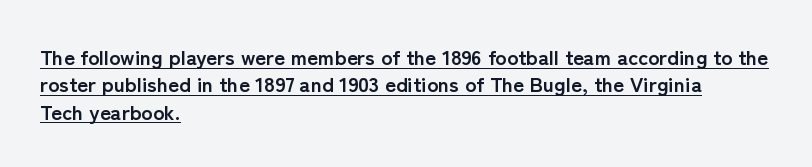
Line beginnings align vertically; line endings do not. Words appear dense and cohesive because spacing is normal. These lines sit exactly where default settings would place them. Weight: bold. A roman cut, with each character standing at attention. The glyphs are accompanied by a horizontal stroke just below them.
